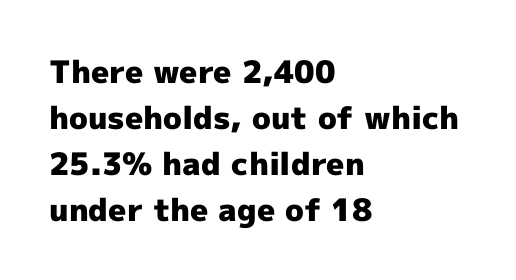
The image shows 31 px heavy sans-serif type, upright; set left-aligned, normal line spacing (1.48x), normal letter spacing, not underlined; a medium x-height.
